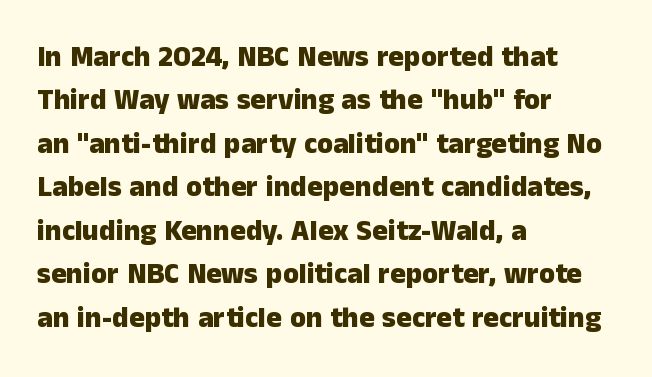
{"serif": "no", "italic": "no", "bold": "yes", "weight": "heavy", "width": "normal", "stroke_contrast": "low", "x_height": "medium", "monospaced": "no", "underline": "no", "align": "left", "line_spacing": "normal", "line_spacing_ratio": 1.5, "letter_spacing": "normal", "letter_spacing_em": 0.0, "glyph_px": 29}
